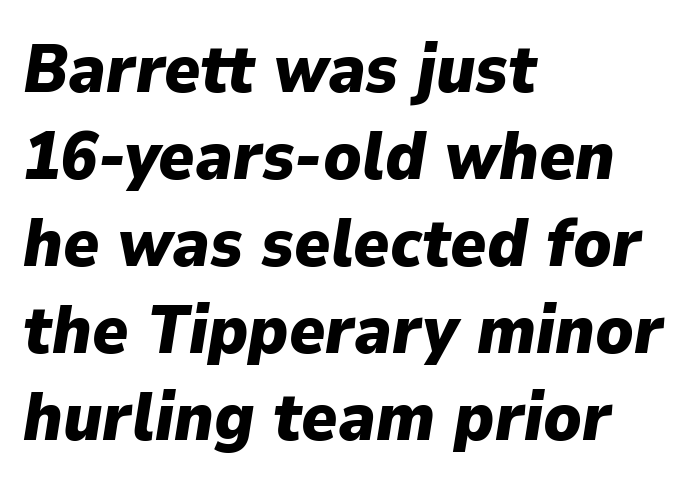
The image shows 68 px heavy type, italic (leaning right); set left-aligned, normal line spacing (1.28x), normal letter spacing, not underlined; low stroke contrast and a medium x-height.
